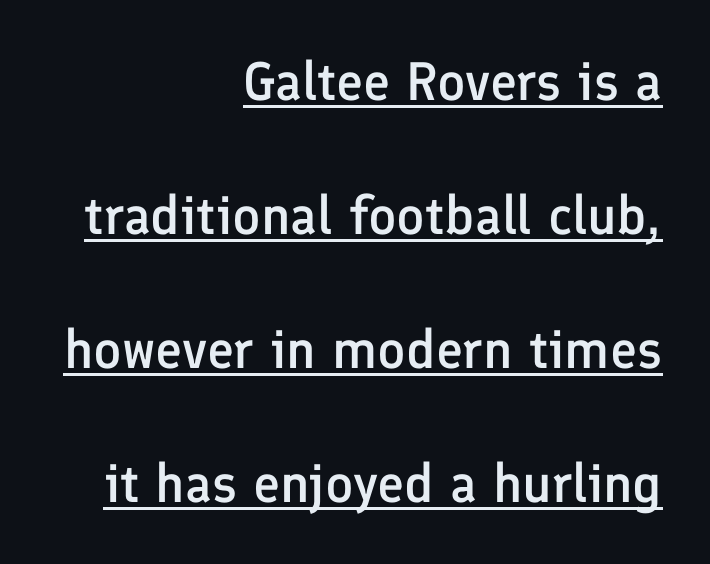
The image shows 54 px semibold sans-serif type, upright; set right-aligned, loose line spacing (2.48x), normal letter spacing, underlined; low stroke contrast and a medium x-height.
